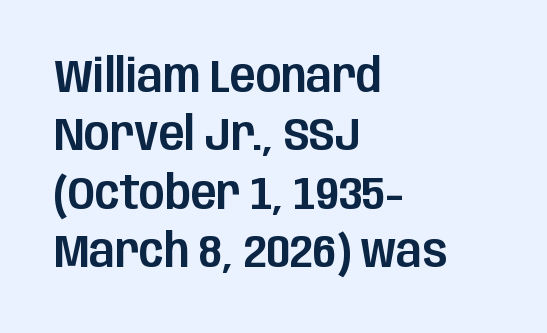
{"serif": "no", "italic": "no", "width": "condensed", "stroke_contrast": "low", "x_height": "large", "monospaced": "no", "underline": "no", "align": "left", "line_spacing_ratio": 1.24, "letter_spacing": "normal", "letter_spacing_em": 0.0, "glyph_px": 47}
